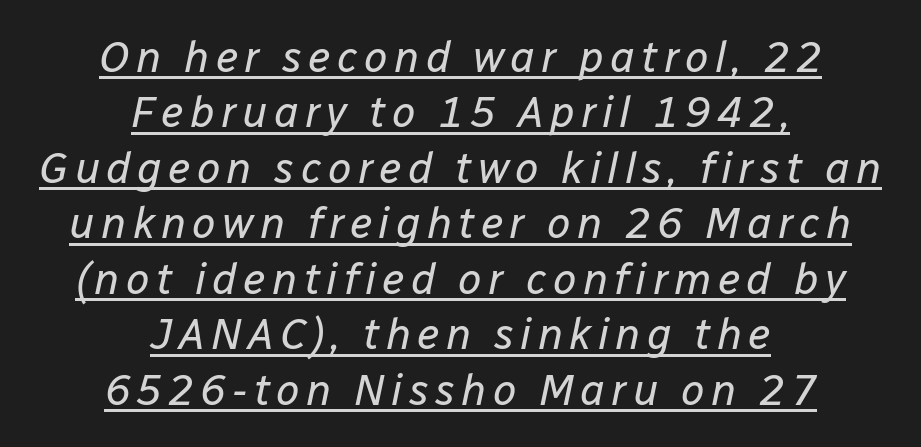
{"italic": "yes", "lean": "right", "slant_degrees": 12, "bold": "no", "weight": "regular", "width": "normal", "stroke_contrast": "low", "x_height": "medium", "monospaced": "no", "underline": "yes", "align": "center", "line_spacing": "normal", "line_spacing_ratio": 1.29, "glyph_px": 43}
